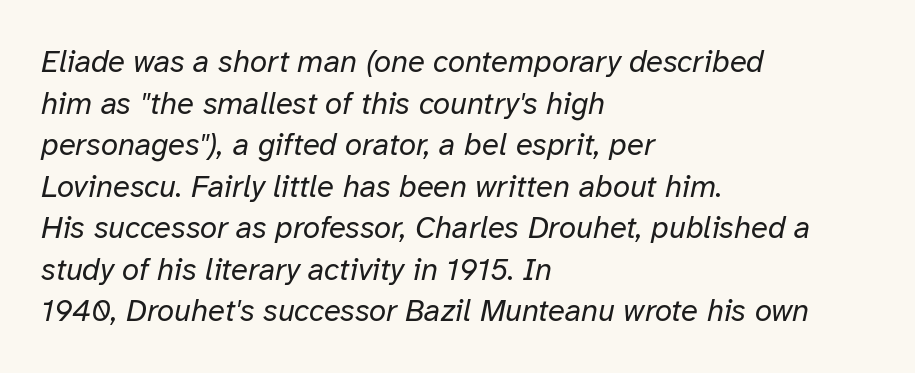
The image shows 31 px regular-weight type, italic (leaning right); set left-aligned, normal line spacing (1.34x), normal letter spacing, not underlined; low stroke contrast and a medium x-height.
